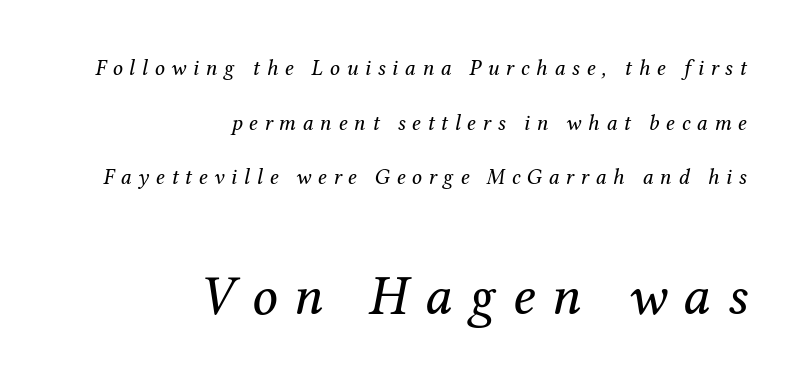
The image shows 56 px regular-weight serif type, italic (leaning right); set right-aligned, loose line spacing (2.48x), unusually wide letter spacing (+0.3 em), not underlined; the second (bottom) block is 2.55x larger; medium stroke contrast and a medium x-height.
